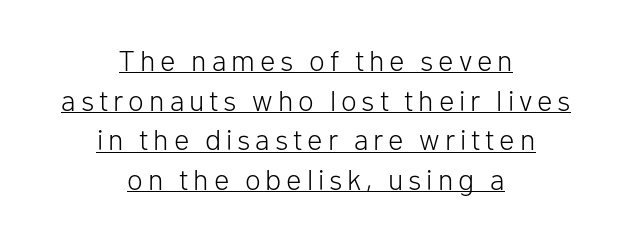
Nothing heavy about these letters — not bold at all. Leftover space on each line is divided equally before and after the words. Upright lettering throughout. Like a heading marked for emphasis, these lines bear an underscore.
